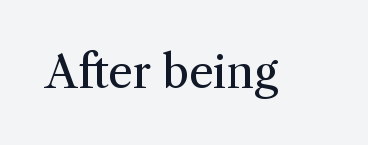
{"serif": "yes", "italic": "no", "bold": "no", "weight": "regular", "width": "normal", "stroke_contrast": "medium", "x_height": "medium", "monospaced": "no", "underline": "no", "letter_spacing": "normal", "letter_spacing_em": 0.0, "glyph_px": 44}
